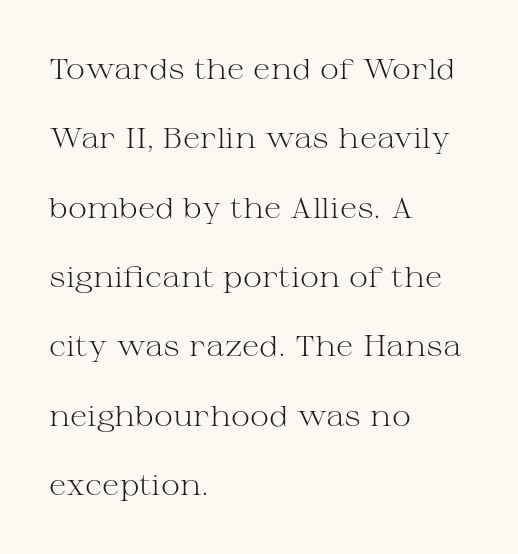
The image shows 29 px light, wide serif type, upright; set left-aligned, loose line spacing (2.39x), normal letter spacing, not underlined; medium stroke contrast and a medium x-height.
